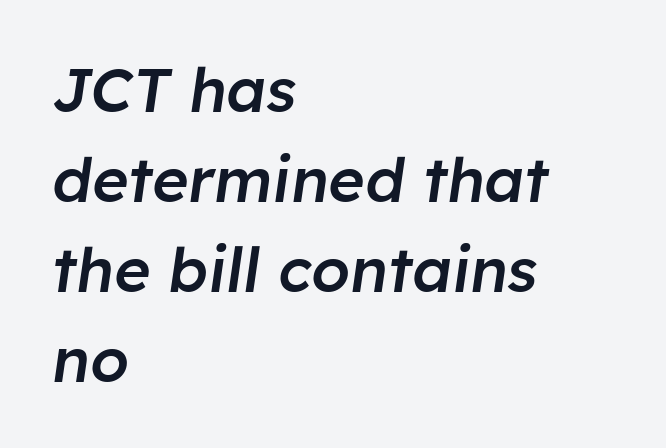
{"italic": "yes", "lean": "right", "slant_degrees": 8, "bold": "semi", "weight": "semibold", "width": "normal", "stroke_contrast": "low", "x_height": "medium", "monospaced": "no", "underline": "no", "align": "left", "line_spacing": "normal", "line_spacing_ratio": 1.45, "letter_spacing": "normal", "letter_spacing_em": 0.0, "glyph_px": 62}
